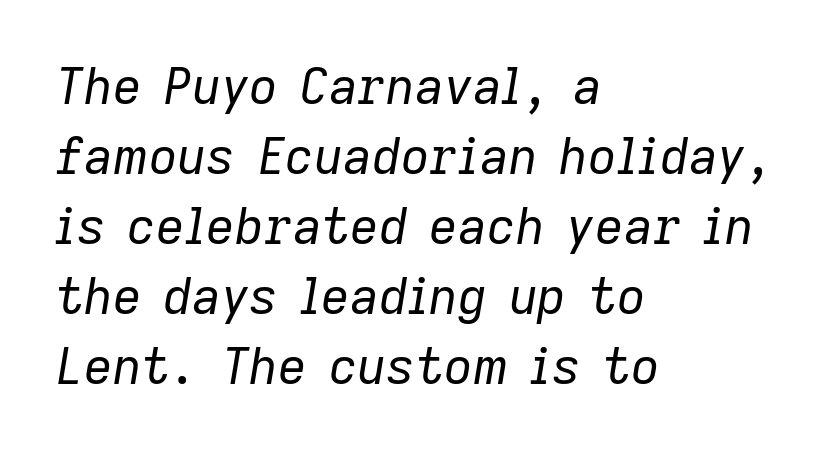
Q: Is the text bold? A: No.
Q: Is the text italic (slanted)? A: Yes, it leans right by about 9 degrees.
Q: Is the text underlined? A: No.
Q: How is the paragraph aligned? A: Left-aligned.
Q: Is the spacing between letters normal or unusually wide? A: Normal.
Q: Is the spacing between lines tight, normal or loose? A: Normal.
Q: Width (condensed, normal, or wide)? A: Normal.
Q: Stroke contrast? A: Low.
Q: x-height? A: Medium.
Q: Monospaced? A: No.
